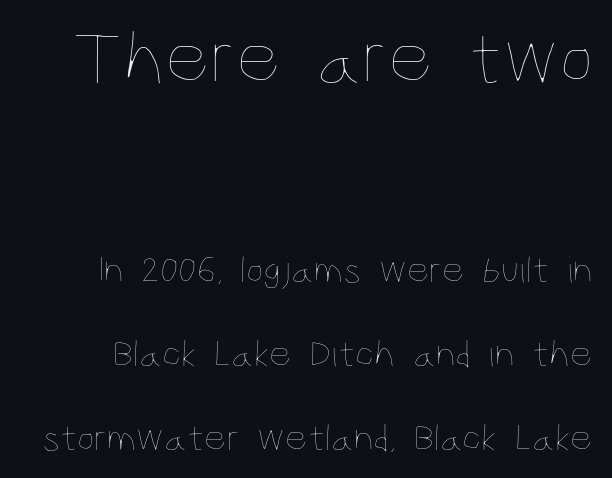
Q: Is the text bold? A: No.
Q: Is the text italic (slanted)? A: No, it is upright.
Q: Is the text underlined? A: No.
Q: Is the spacing between letters normal or unusually wide? A: Normal.
Q: Is the spacing between lines tight, normal or loose? A: Loose.
Q: Which block of text is set in a larger size, the first (top) or the second (bottom)? A: The first (top) one.
Q: Width (condensed, normal, or wide)? A: Condensed.
Q: Stroke contrast? A: Low.
Q: x-height? A: Large.
Q: Monospaced? A: No.
